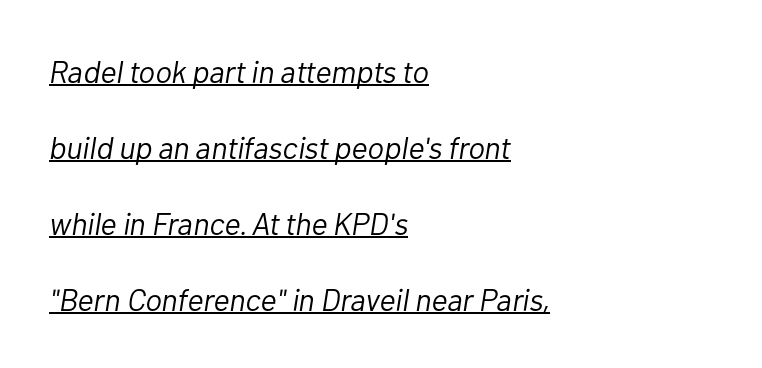
Q: Is the text bold? A: No.
Q: Is the text italic (slanted)? A: Yes, it leans right by about 10 degrees.
Q: Is the text underlined? A: Yes.
Q: How is the paragraph aligned? A: Left-aligned.
Q: Is the spacing between letters normal or unusually wide? A: Normal.
Q: Is the spacing between lines tight, normal or loose? A: Loose.
Q: Width (condensed, normal, or wide)? A: Normal.
Q: Stroke contrast? A: Low.
Q: x-height? A: Medium.
Q: Monospaced? A: No.
